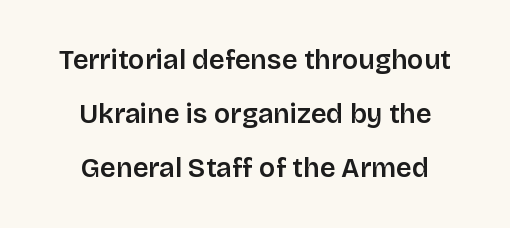
Is there much room between lines? Yes — plenty of vertical air separates them. Tracking value appears to be zero — textbook default spacing. The rendering uses a semibold face; strokes are thickened but not to full bold. Visually the block forms a symmetrical silhouette, jagged on both flanks.
